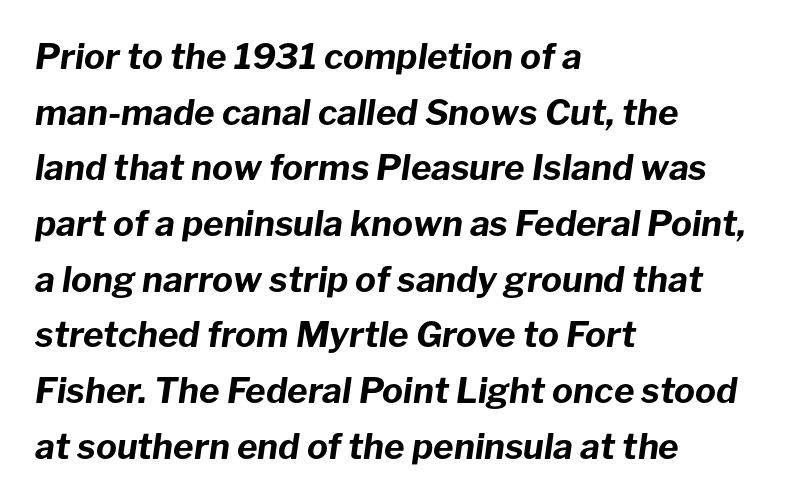
Q: Is the text bold? A: Yes.
Q: Is the text italic (slanted)? A: Yes, it leans right by about 8 degrees.
Q: Is the text underlined? A: No.
Q: How is the paragraph aligned? A: Left-aligned.
Q: Is the spacing between letters normal or unusually wide? A: Normal.
Q: Is the spacing between lines tight, normal or loose? A: Normal.
Q: Width (condensed, normal, or wide)? A: Normal.
Q: Stroke contrast? A: Low.
Q: x-height? A: Medium.
Q: Monospaced? A: No.
